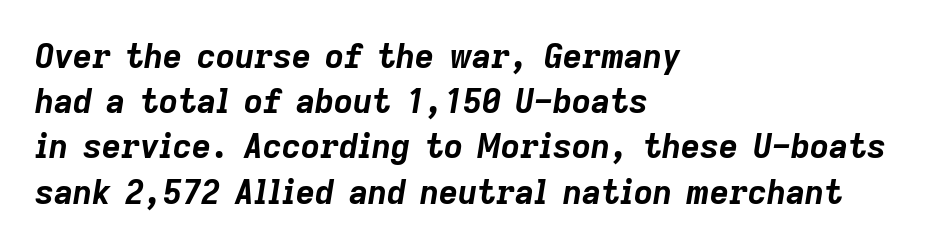
Here the designer chose a conventional face with non-uniform glyph widths. Posture: slanted. Compared with an ordinary text face, these strokes are far heavier — a full bold. The space directly below the letters is spotless.
